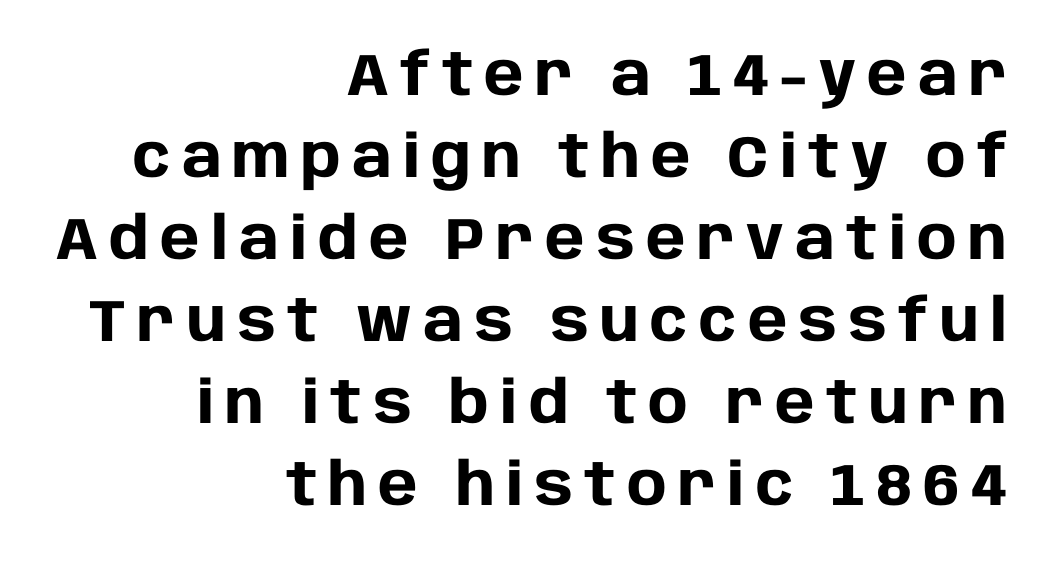
The type family on display is of the sans-serif kind. The face used here has the dense, thick strokes of a bold. The line-height multiplier appears to be the usual default. Casual observation: everything's shoved over to the right.
